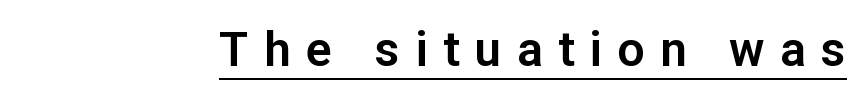
{"serif": "no", "italic": "no", "width": "normal", "stroke_contrast": "low", "x_height": "medium", "monospaced": "no", "underline": "yes", "letter_spacing": "wide", "letter_spacing_em": 0.32, "glyph_px": 48}
